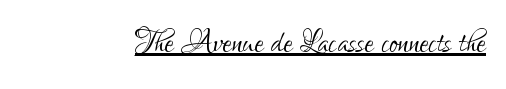
Q: Is the text bold? A: No.
Q: Is the text italic (slanted)? A: Yes.
Q: Is the typeface a serif or a sans-serif typeface? A: Sans-serif.
Q: Is the text underlined? A: Yes.
Q: Is the spacing between letters normal or unusually wide? A: Normal.
Q: Width (condensed, normal, or wide)? A: Condensed.
Q: Stroke contrast? A: Low.
Q: x-height? A: Small.
Q: Monospaced? A: No.
